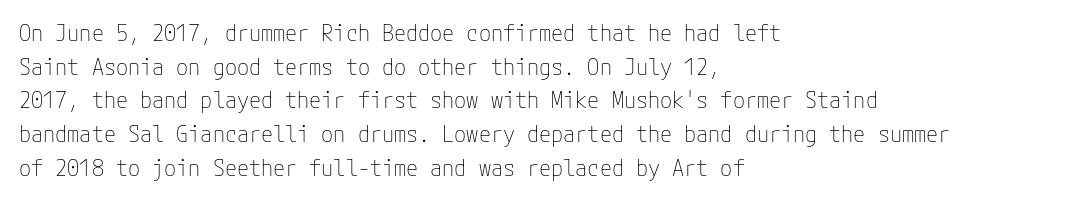
{"italic": "no", "bold": "no", "underline": "no", "align": "left", "line_spacing": "normal", "line_spacing_ratio": 1.53, "letter_spacing": "normal", "letter_spacing_em": 0.0, "glyph_px": 22}
